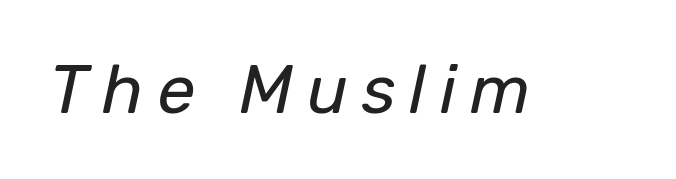
Descenders hang freely into open space. The passage shown is typed in a proportional face where columns would drift. Unbolded letterforms with no extra heft. Characters follow at a spacing far wider than the type designer built in. Italic? Definitely — the glyphs are oblique.
